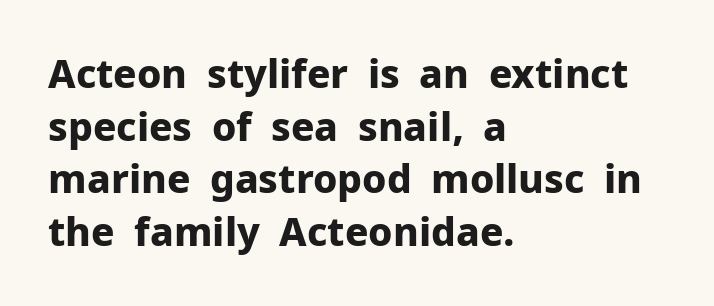
Q: Is the text bold? A: Yes.
Q: Is the text italic (slanted)? A: No, it is upright.
Q: Is the typeface a serif or a sans-serif typeface? A: Sans-serif.
Q: Is the text underlined? A: No.
Q: How is the paragraph aligned? A: Left-aligned.
Q: Is the spacing between letters normal or unusually wide? A: Normal.
Q: Is the spacing between lines tight, normal or loose? A: Normal.
Q: Width (condensed, normal, or wide)? A: Normal.
Q: Stroke contrast? A: Low.
Q: x-height? A: Medium.
Q: Monospaced? A: No.
